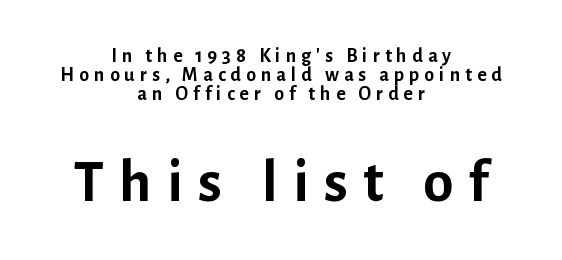
{"serif": "no", "italic": "no", "bold": "yes", "weight": "semibold", "width": "normal", "stroke_contrast": "low", "x_height": "medium", "monospaced": "no", "underline": "no", "align": "center", "line_spacing": "tight", "line_spacing_ratio": 0.95, "letter_spacing": "wide", "letter_spacing_em": 0.25, "larger_block": "second", "size_ratio": 3.05, "glyph_px": 61}
